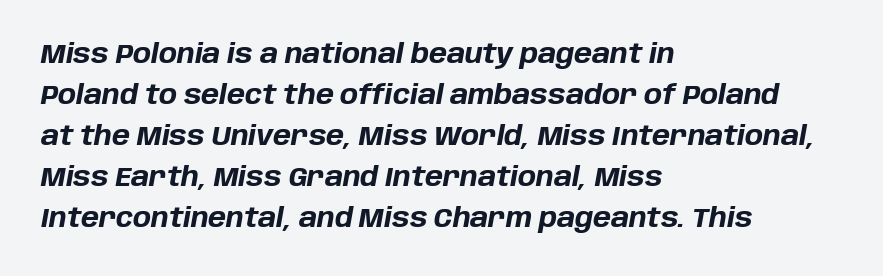
Q: Is the text bold? A: Yes.
Q: Is the text italic (slanted)? A: Yes, it leans right by about 10 degrees.
Q: Is the text underlined? A: No.
Q: How is the paragraph aligned? A: Left-aligned.
Q: Is the spacing between letters normal or unusually wide? A: Normal.
Q: Is the spacing between lines tight, normal or loose? A: Normal.
